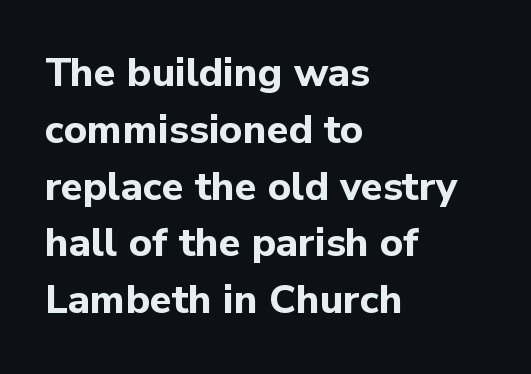
The image shows 40 px bold sans-serif type, upright; set left-aligned, normal line spacing (1.42x), normal letter spacing, not underlined; low stroke contrast and a medium x-height.
